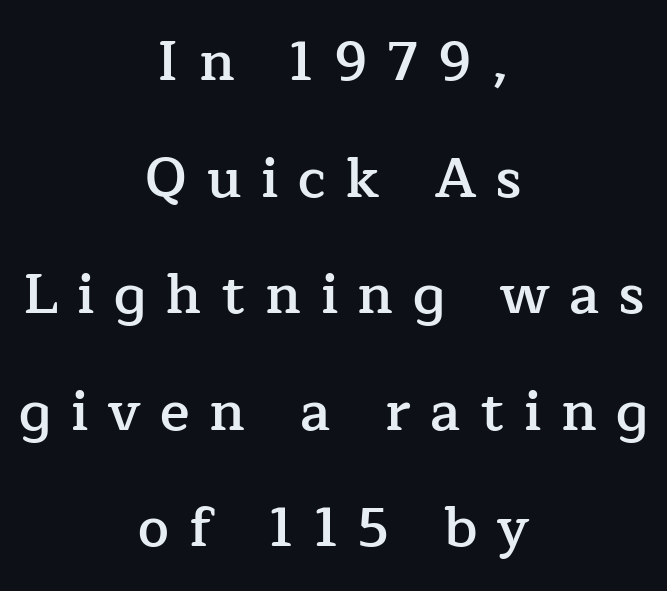
{"serif": "yes", "italic": "no", "bold": "semi", "weight": "semibold", "width": "normal", "stroke_contrast": "low", "x_height": "medium", "monospaced": "no", "underline": "no", "align": "center", "line_spacing": "loose", "line_spacing_ratio": 2.12, "letter_spacing": "wide", "letter_spacing_em": 0.36, "glyph_px": 55}
